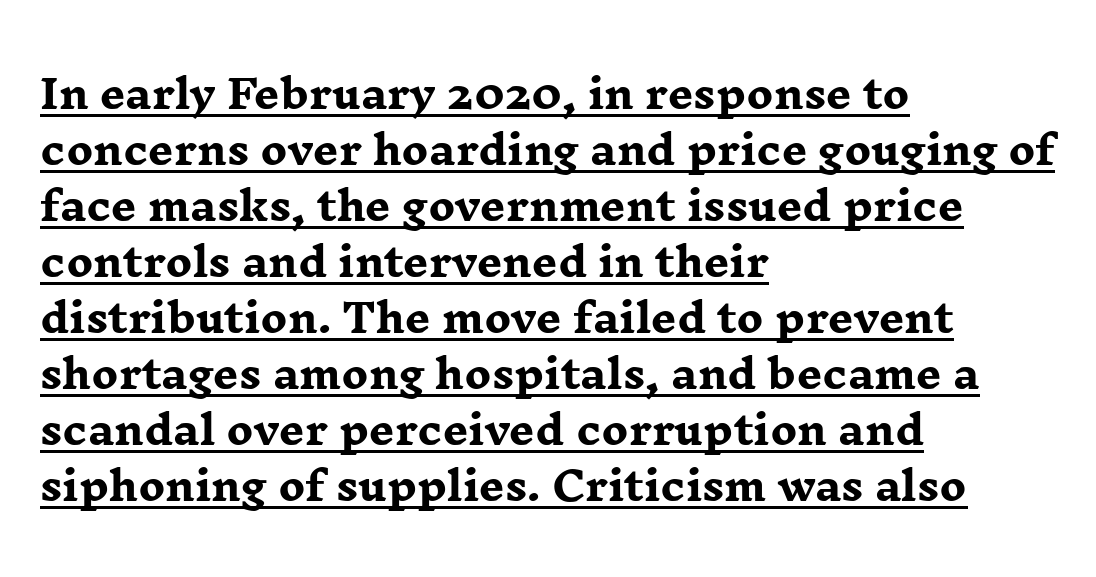
The image shows 40 px heavy, wide serif type, upright; set left-aligned, normal line spacing (1.4x), normal letter spacing, underlined; low stroke contrast and a medium x-height.
